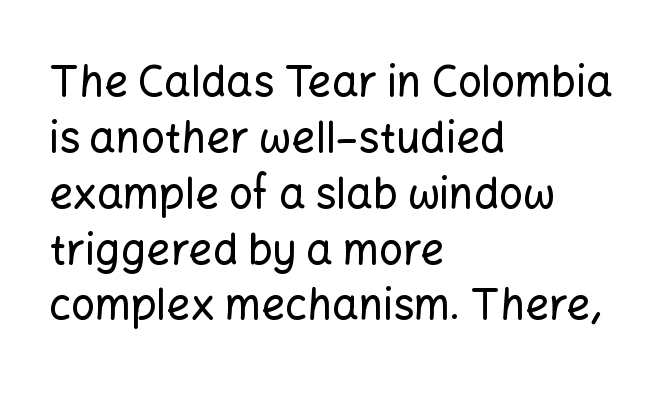
Notice how descenders clear the ascenders below comfortably — that's standard leading. Look at the bottom of the vertical strokes: they stop flat, with no serifs. Compared with typical body copy, the letter spacing here is the same. The rendering anchors every line to the left-hand side.
